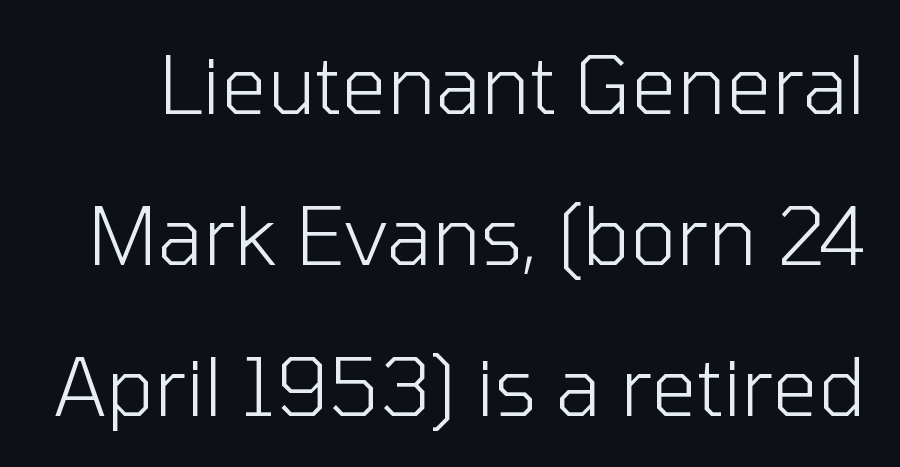
Q: Is the text bold? A: No.
Q: Is the text italic (slanted)? A: No, it is upright.
Q: Is the typeface a serif or a sans-serif typeface? A: Sans-serif.
Q: Is the text underlined? A: No.
Q: Is the spacing between letters normal or unusually wide? A: Normal.
Q: Width (condensed, normal, or wide)? A: Normal.
Q: Stroke contrast? A: Low.
Q: x-height? A: Medium.
Q: Monospaced? A: No.
